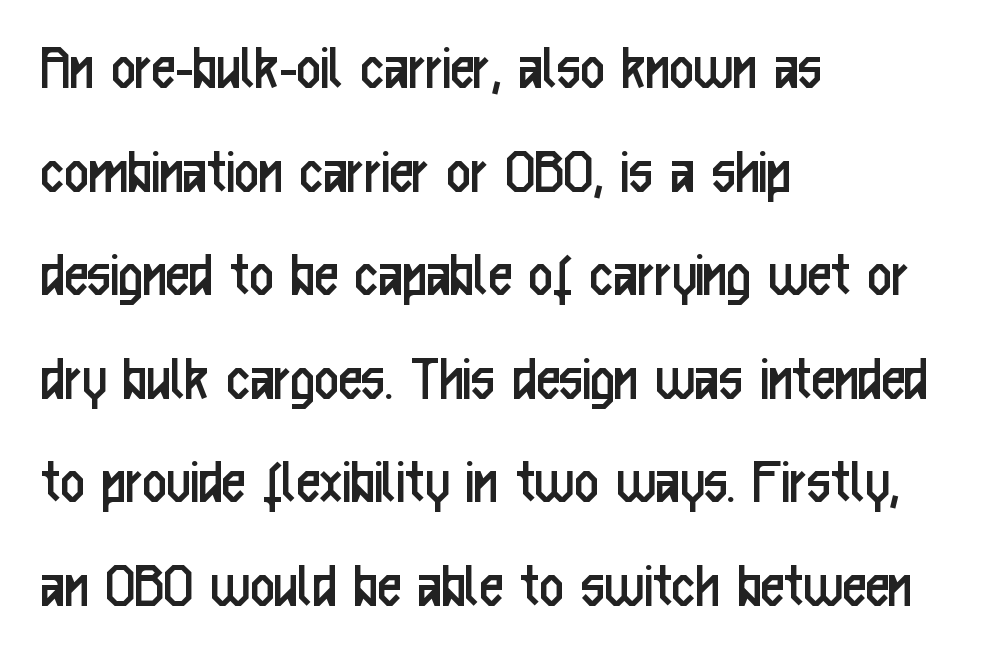
Q: Is the text bold? A: No.
Q: Is the text italic (slanted)? A: No, it is upright.
Q: Is the typeface a serif or a sans-serif typeface? A: Sans-serif.
Q: Is the text underlined? A: No.
Q: How is the paragraph aligned? A: Left-aligned.
Q: Is the spacing between letters normal or unusually wide? A: Normal.
Q: Is the spacing between lines tight, normal or loose? A: Normal.
Q: Width (condensed, normal, or wide)? A: Condensed.
Q: Stroke contrast? A: Low.
Q: x-height? A: Medium.
Q: Monospaced? A: No.
